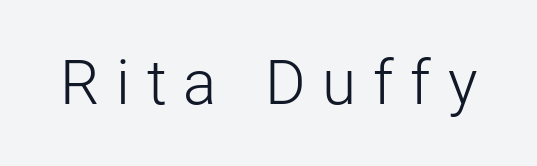
{"serif": "no", "italic": "no", "bold": "no", "weight": "light", "width": "normal", "stroke_contrast": "low", "x_height": "medium", "monospaced": "no", "underline": "no", "letter_spacing": "wide", "letter_spacing_em": 0.27, "glyph_px": 62}
